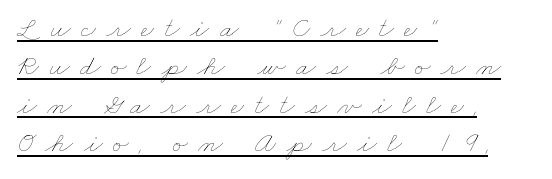
Q: Is the text bold? A: No.
Q: Is the text underlined? A: Yes.
Q: How is the paragraph aligned? A: Left-aligned.
Q: Is the spacing between letters normal or unusually wide? A: Unusually wide.
Q: Is the spacing between lines tight, normal or loose? A: Normal.
Q: Width (condensed, normal, or wide)? A: Wide.
Q: Stroke contrast? A: Low.
Q: x-height? A: Small.
Q: Monospaced? A: No.
